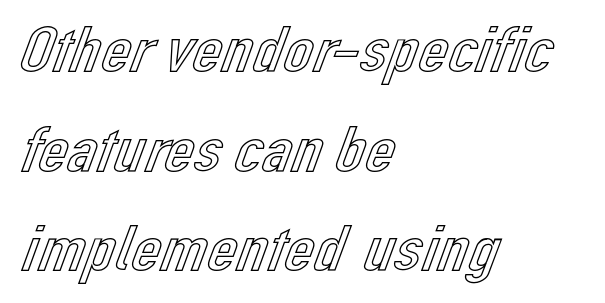
{"width": "normal", "x_height": "medium", "monospaced": "no", "underline": "no", "align": "left", "line_spacing": "normal", "line_spacing_ratio": 1.51, "letter_spacing": "normal", "letter_spacing_em": 0.0, "glyph_px": 66}
